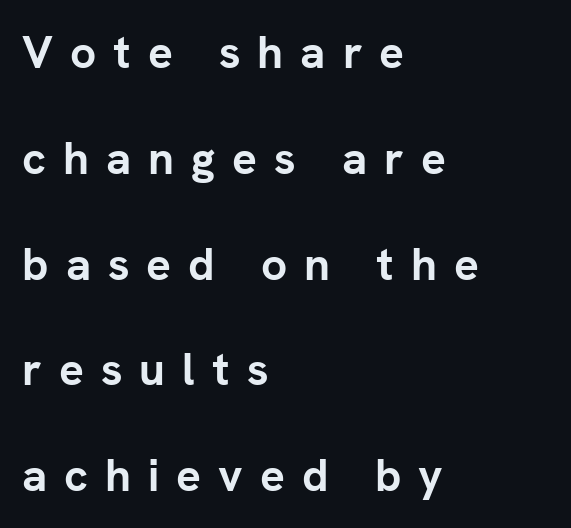
Underlining? Definitely not there. Here the designer chose a conventional face with non-uniform glyph widths. Every row of glyphs begins at an identical x-position on the left. Does the type have serifs? No, each stem ends abruptly. There is plenty of visible air inserted between adjacent glyphs.
